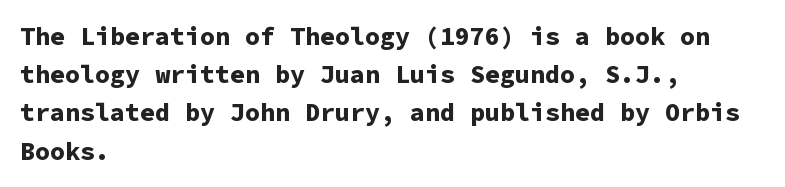
The image shows 25 px bold type, upright; set left-aligned, normal line spacing (1.53x), normal letter spacing, not underlined.
